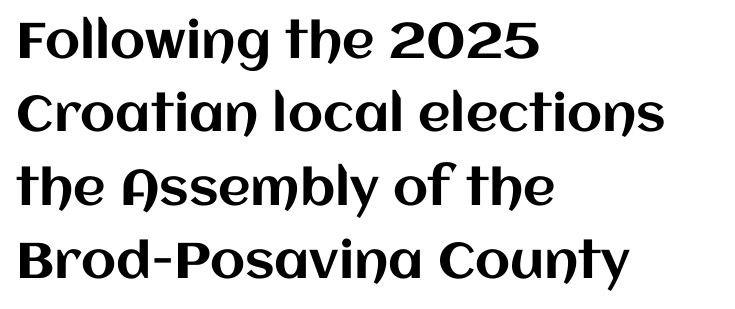
Q: Is the text italic (slanted)? A: No, it is upright.
Q: Is the text underlined? A: No.
Q: How is the paragraph aligned? A: Left-aligned.
Q: Is the spacing between letters normal or unusually wide? A: Normal.
Q: Is the spacing between lines tight, normal or loose? A: Normal.
Q: Width (condensed, normal, or wide)? A: Normal.
Q: Stroke contrast? A: Medium.
Q: x-height? A: Large.
Q: Monospaced? A: No.
